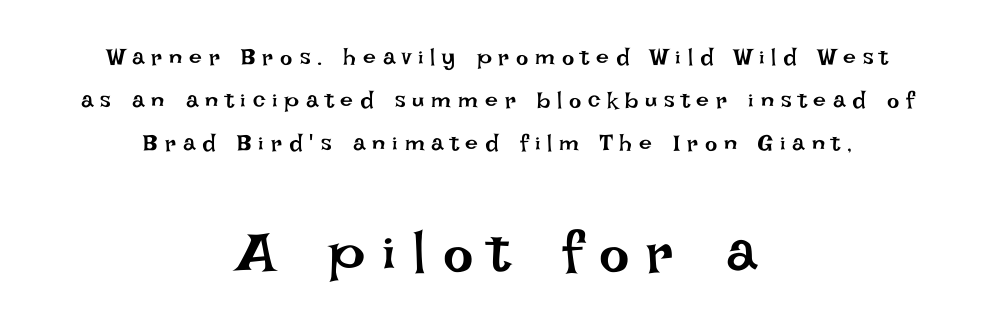
Q: Is the text bold? A: No.
Q: Is the text italic (slanted)? A: No, it is upright.
Q: Is the text underlined? A: No.
Q: How is the paragraph aligned? A: Centered.
Q: Is the spacing between letters normal or unusually wide? A: Unusually wide.
Q: Which block of text is set in a larger size, the first (top) or the second (bottom)? A: The second (bottom) one.
Q: Width (condensed, normal, or wide)? A: Normal.
Q: Stroke contrast? A: Low.
Q: x-height? A: Large.
Q: Monospaced? A: No.
